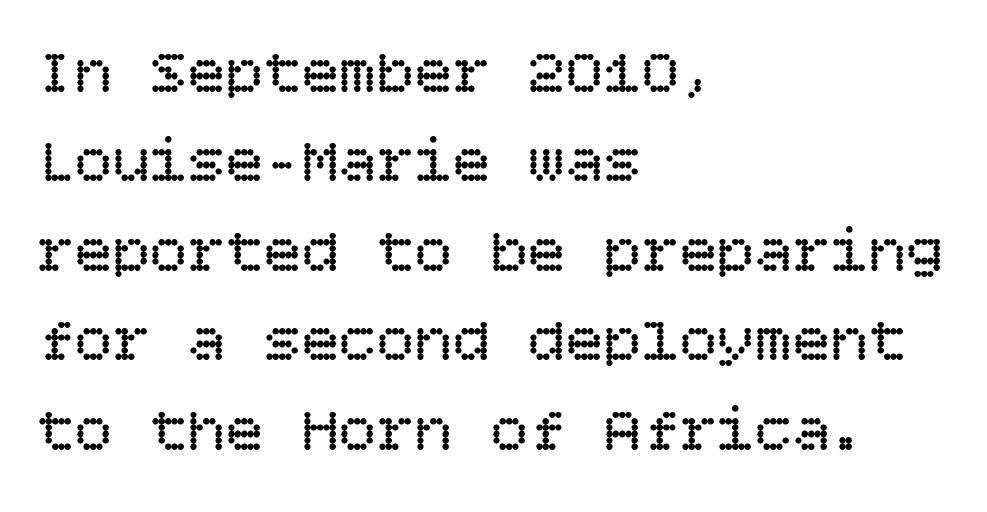
The image shows 63 px regular-weight type, upright; set left-aligned, normal line spacing (1.42x), normal letter spacing, not underlined; low stroke contrast and a large x-height.
